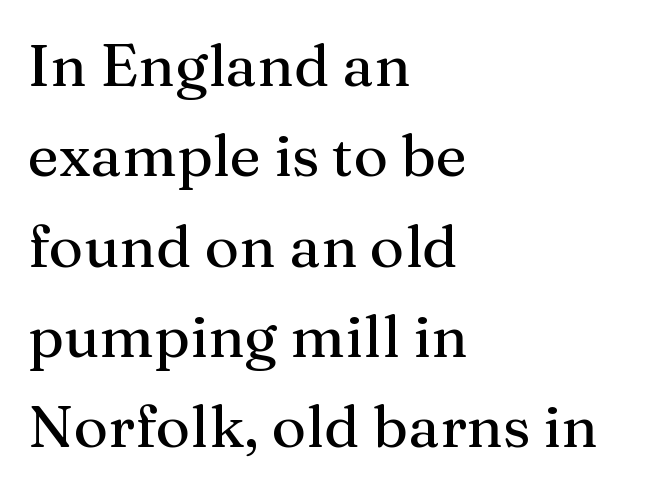
Q: Is the text italic (slanted)? A: No, it is upright.
Q: Is the typeface a serif or a sans-serif typeface? A: Serif.
Q: Is the text underlined? A: No.
Q: How is the paragraph aligned? A: Left-aligned.
Q: Is the spacing between letters normal or unusually wide? A: Normal.
Q: Is the spacing between lines tight, normal or loose? A: Normal.
Q: Width (condensed, normal, or wide)? A: Normal.
Q: Stroke contrast? A: Medium.
Q: x-height? A: Medium.
Q: Monospaced? A: No.
